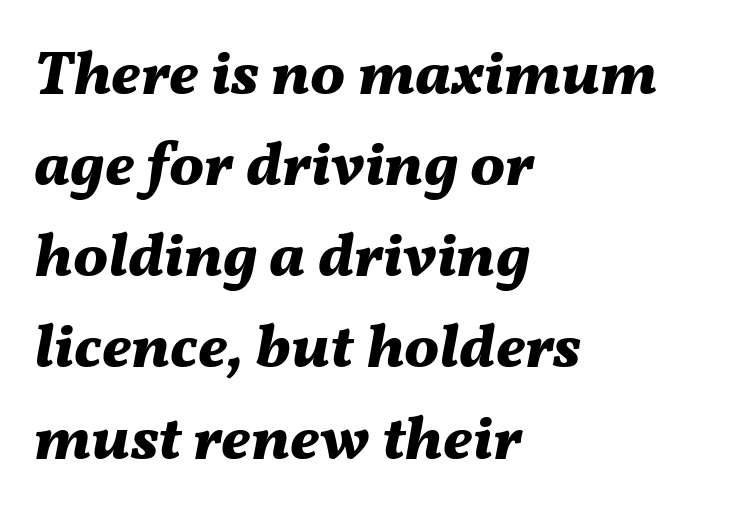
The image shows 62 px bold type, italic (leaning right); set left-aligned, normal line spacing (1.47x), normal letter spacing, not underlined; medium stroke contrast and a medium x-height.
